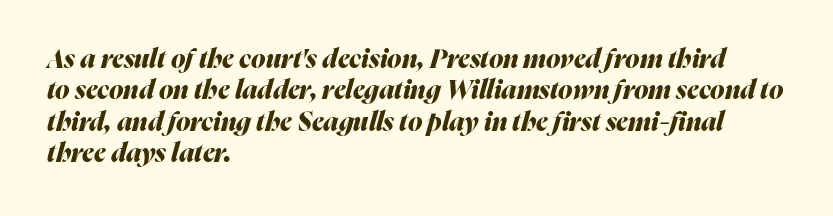
The image shows 26 px bold type, italic (leaning right); set left-aligned, line spacing 1.21x, normal letter spacing, not underlined.
